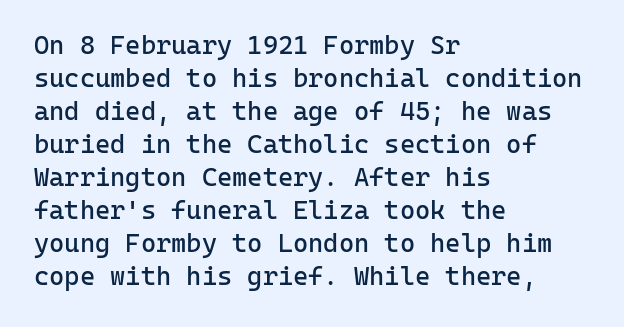
Q: Is the text bold? A: No.
Q: Is the text italic (slanted)? A: No, it is upright.
Q: Is the text underlined? A: No.
Q: How is the paragraph aligned? A: Left-aligned.
Q: Is the spacing between letters normal or unusually wide? A: Normal.
Q: Is the spacing between lines tight, normal or loose? A: Normal.
